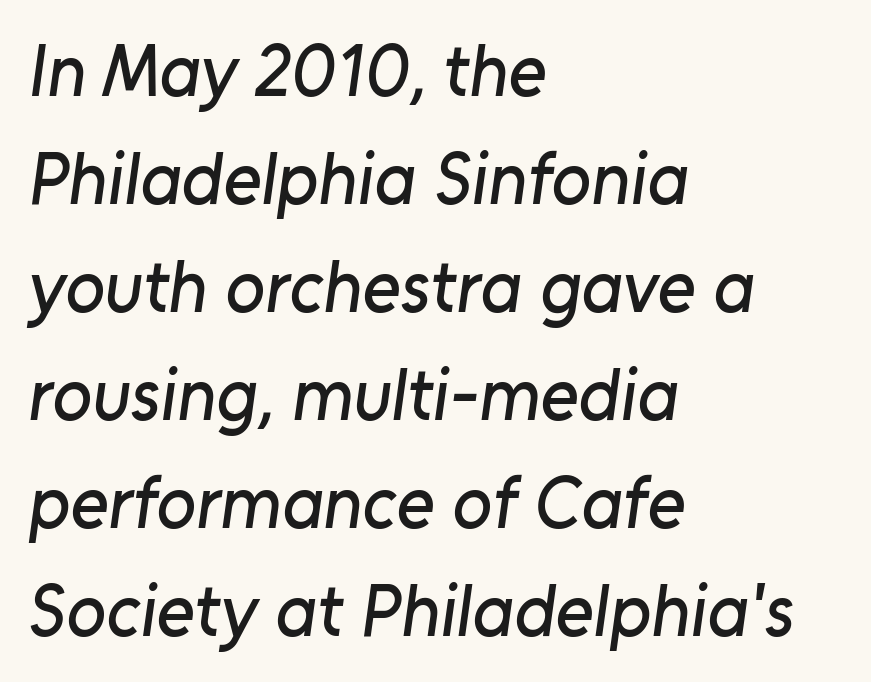
Q: Is the typeface a serif or a sans-serif typeface? A: Sans-serif.
Q: Is the text underlined? A: No.
Q: How is the paragraph aligned? A: Left-aligned.
Q: Is the spacing between letters normal or unusually wide? A: Normal.
Q: Is the spacing between lines tight, normal or loose? A: Normal.
Q: Width (condensed, normal, or wide)? A: Normal.
Q: Stroke contrast? A: Low.
Q: x-height? A: Medium.
Q: Monospaced? A: No.
